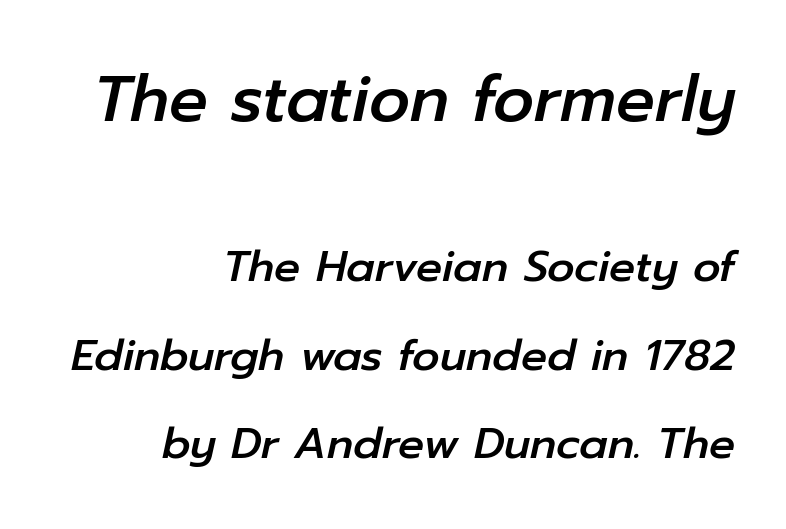
Caption: upper text group enlarged, lower text group reduced. The area under the type is left untouched. Is the letter spacing exaggerated? No — it looks like the ordinary default. Slant detected: the letters are inclined. The compositor pushed each line to the right boundary.
